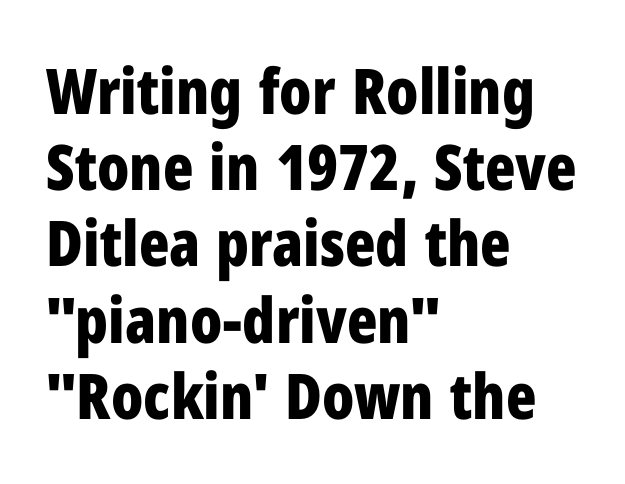
{"serif": "no", "italic": "no", "bold": "yes", "weight": "bold", "width": "condensed", "stroke_contrast": "low", "x_height": "medium", "monospaced": "no", "underline": "no", "align": "left", "line_spacing_ratio": 1.21, "letter_spacing": "normal", "letter_spacing_em": 0.0, "glyph_px": 63}
